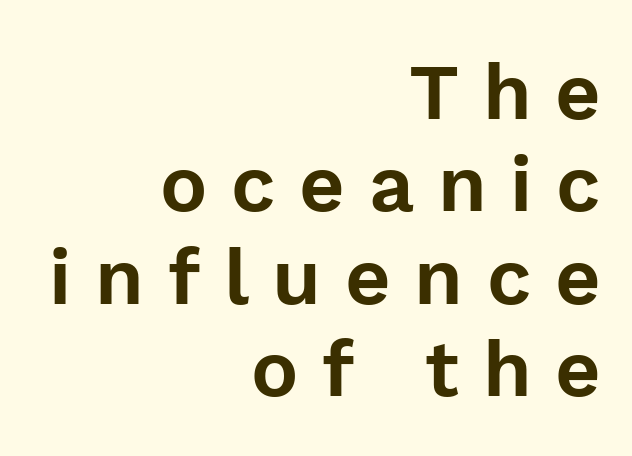
The image shows 79 px sans-serif type, upright; set right-aligned, line spacing 1.17x, unusually wide letter spacing (+0.3 em), not underlined; a medium x-height.
